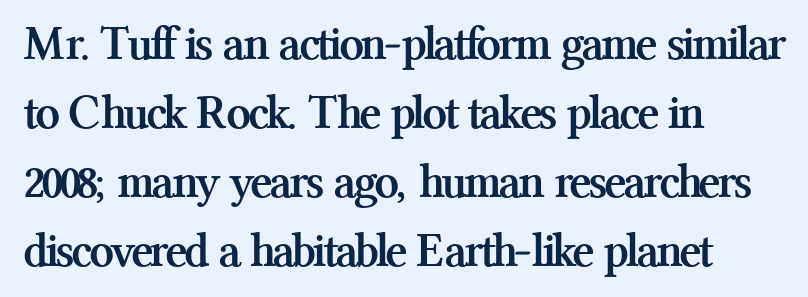
This sample keeps an unexceptional amount of space between lines. These lines are rendered in a variable-pitch font. Glyph-to-glyph distance matches everyday printed text. The letters are bold, with thick, heavy strokes. Leftover space on each line is placed entirely after the last word.
